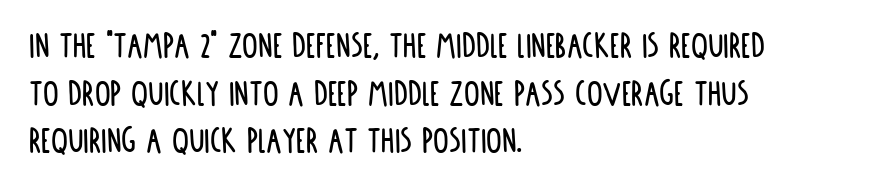
Characters follow at the spacing the type designer built in. The typeface chosen for these lines omits serifs. A typesetter would mark this as roman, not italic. Bare-footed words on every line. The passage is arranged the way most books set body copy — flush left.
